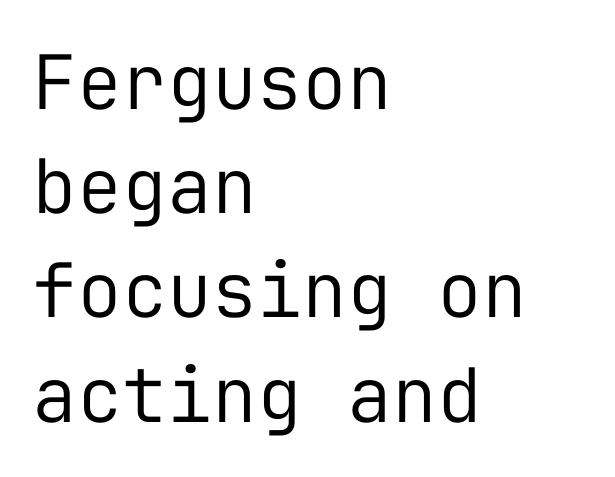
Q: Is the text bold? A: No.
Q: Is the text italic (slanted)? A: No, it is upright.
Q: Is the typeface a serif or a sans-serif typeface? A: Sans-serif.
Q: Is the text underlined? A: No.
Q: How is the paragraph aligned? A: Left-aligned.
Q: Is the spacing between letters normal or unusually wide? A: Normal.
Q: Is the spacing between lines tight, normal or loose? A: Normal.
Q: Width (condensed, normal, or wide)? A: Normal.
Q: Stroke contrast? A: Low.
Q: x-height? A: Medium.
Q: Monospaced? A: Yes.
